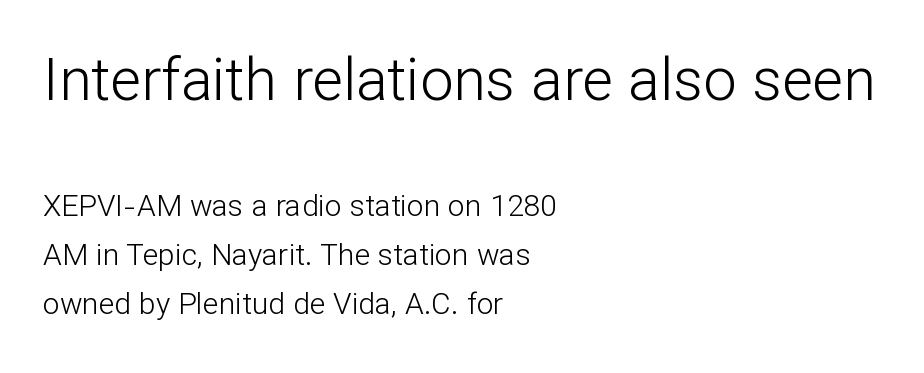
{"serif": "no", "italic": "no", "bold": "no", "weight": "light", "width": "normal", "stroke_contrast": "low", "x_height": "medium", "monospaced": "no", "underline": "no", "align": "left", "line_spacing": "normal", "line_spacing_ratio": 1.64, "letter_spacing": "normal", "letter_spacing_em": 0.0, "larger_block": "first", "size_ratio": 1.97, "glyph_px": 59}
